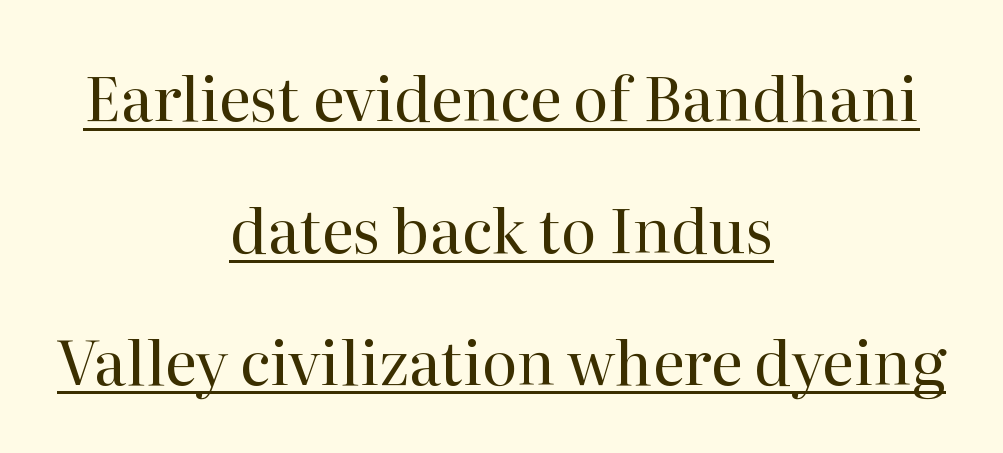
The image shows 61 px regular-weight serif type, upright; set centered, loose line spacing (2.16x), normal letter spacing, underlined; high stroke contrast and a medium x-height.
